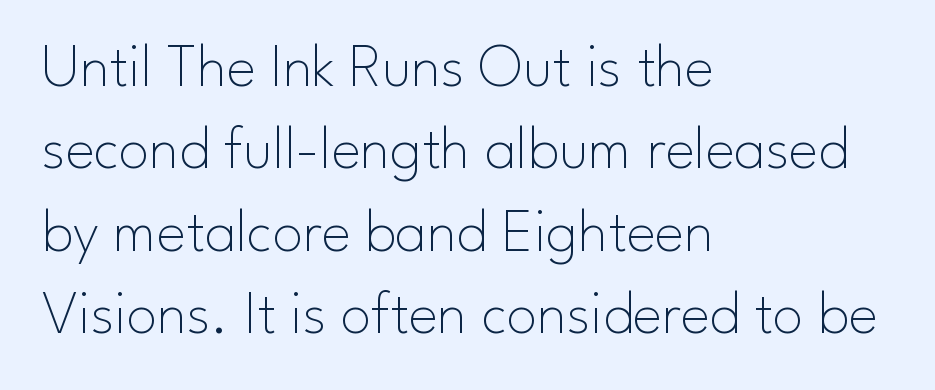
{"serif": "no", "italic": "no", "bold": "no", "weight": "thin", "width": "normal", "stroke_contrast": "low", "x_height": "small", "monospaced": "no", "underline": "no", "align": "left", "line_spacing": "normal", "line_spacing_ratio": 1.33, "letter_spacing": "normal", "letter_spacing_em": 0.0, "glyph_px": 62}
